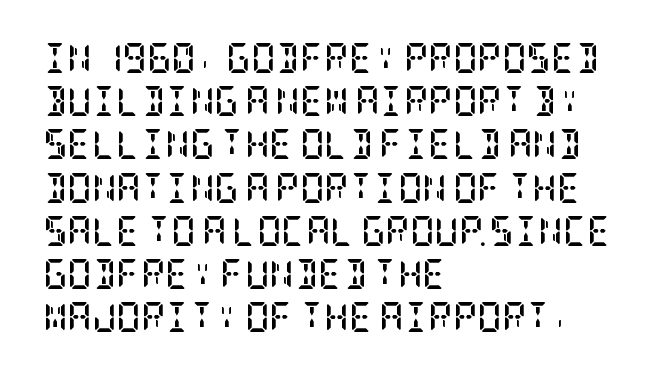
The image shows 30 px semibold, condensed serif type, upright; set left-aligned, normal line spacing (1.44x), normal letter spacing, not underlined; low stroke contrast and a large x-height.
